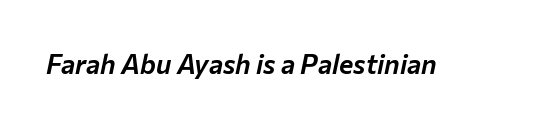
In terms of letterspacing, this is plain default setting. The glyphs are unaccompanied by any horizontal stroke below them. The text carries the slant typical of an italic or oblique font.
